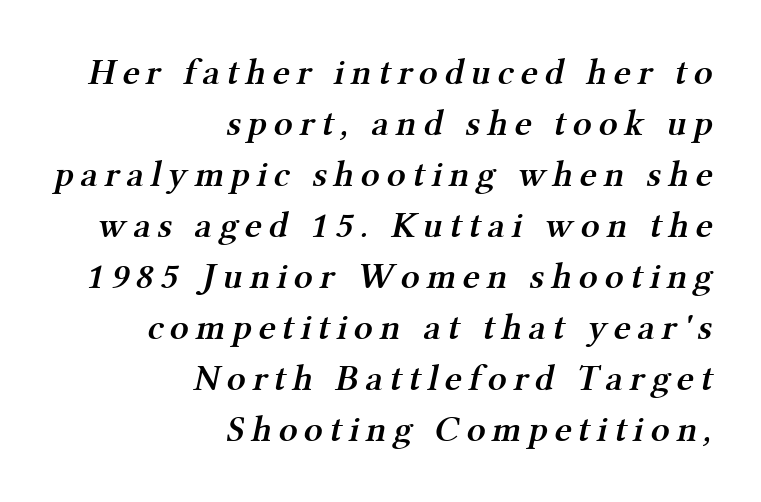
Q: Is the text bold? A: Semi-bold.
Q: Is the typeface a serif or a sans-serif typeface? A: Serif.
Q: Is the text underlined? A: No.
Q: How is the paragraph aligned? A: Right-aligned.
Q: Is the spacing between lines tight, normal or loose? A: Normal.
Q: Width (condensed, normal, or wide)? A: Normal.
Q: Stroke contrast? A: Medium.
Q: x-height? A: Medium.
Q: Monospaced? A: No.
